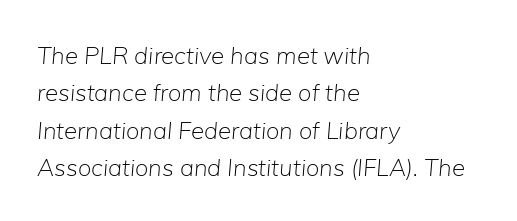
The image shows 24 px text type, italic (leaning right); set left-aligned, normal line spacing (1.56x), normal letter spacing, not underlined.
